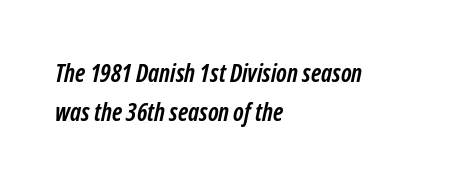
{"bold": "yes", "underline": "no", "align": "left", "line_spacing": "normal", "line_spacing_ratio": 1.57, "letter_spacing": "normal", "letter_spacing_em": 0.0, "glyph_px": 25}
